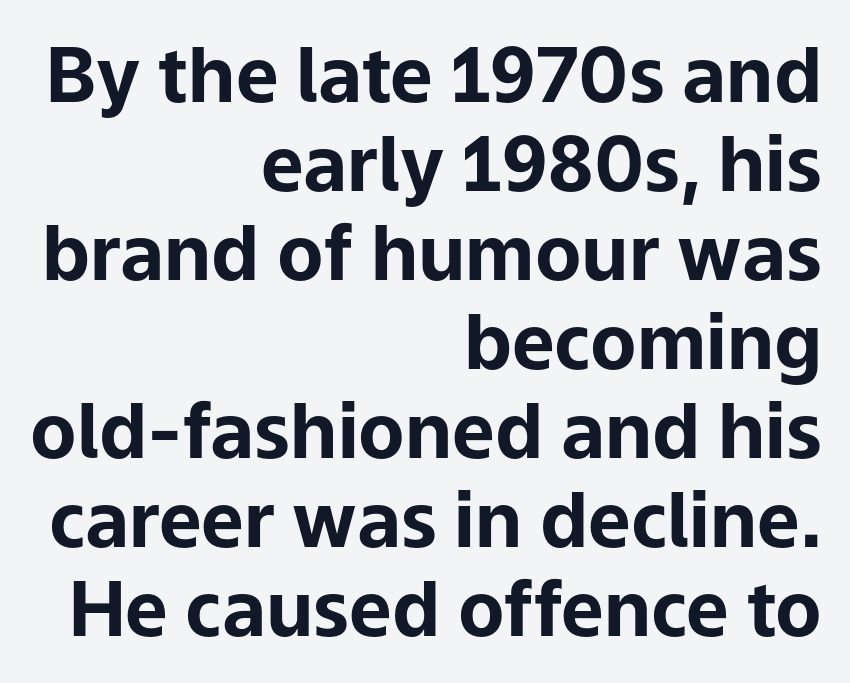
{"serif": "no", "italic": "no", "bold": "yes", "weight": "bold", "width": "normal", "stroke_contrast": "low", "x_height": "medium", "monospaced": "no", "underline": "no", "align": "right", "line_spacing_ratio": 1.17, "letter_spacing": "normal", "letter_spacing_em": 0.0, "glyph_px": 76}
